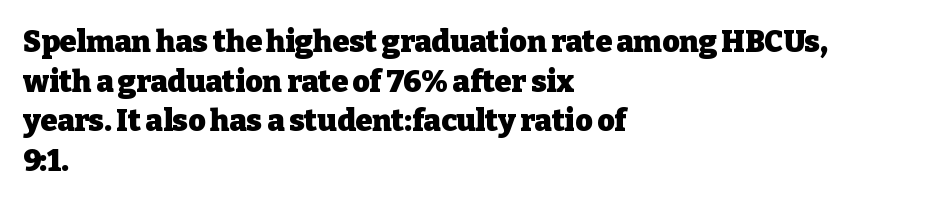
The image shows 30 px heavy serif type, upright; set left-aligned, normal line spacing (1.32x), normal letter spacing, not underlined; low stroke contrast and a medium x-height.
